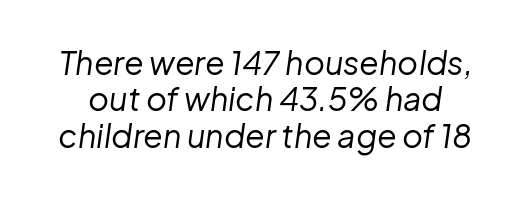
{"italic": "yes", "lean": "right", "slant_degrees": 8, "bold": "no", "weight": "regular", "width": "normal", "stroke_contrast": "low", "x_height": "medium", "monospaced": "no", "underline": "no", "line_spacing": "tight", "line_spacing_ratio": 1.14, "letter_spacing": "normal", "letter_spacing_em": 0.0, "glyph_px": 32}
